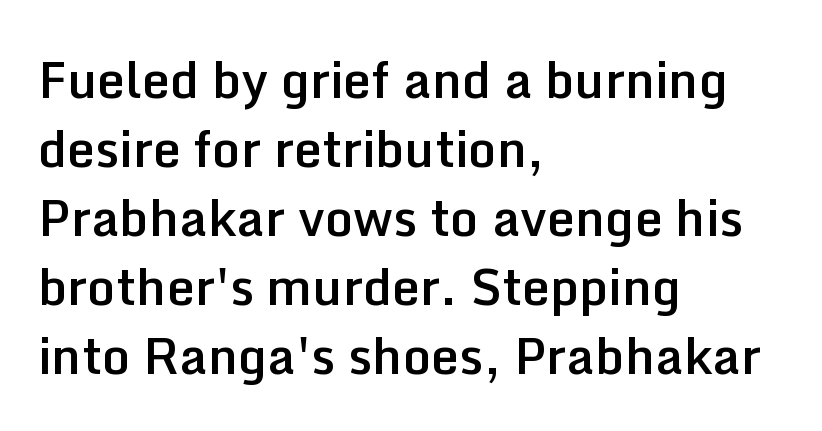
The line-height multiplier appears to be the usual default. The text was rendered using a sans face with plain stroke endings. Strokes here are thickened, but only to semibold level. Students, note that the glyphs here touch the page at normal intervals.
